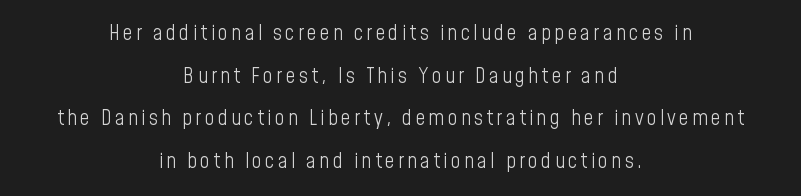
Q: Is the text bold? A: No.
Q: Is the text italic (slanted)? A: No, it is upright.
Q: Is the text underlined? A: No.
Q: How is the paragraph aligned? A: Centered.
Q: Is the spacing between lines tight, normal or loose? A: Loose.
